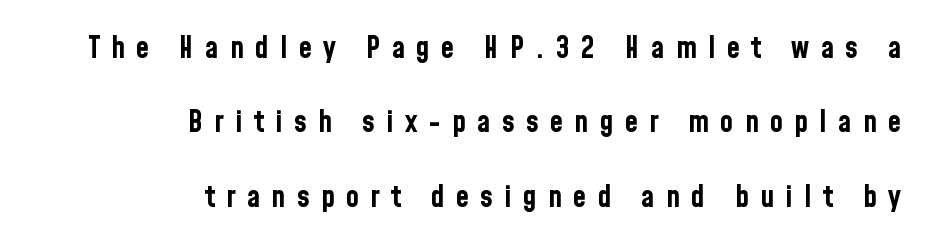
The image shows 30 px bold, condensed sans-serif type, upright; set right-aligned, loose line spacing (2.48x), unusually wide letter spacing (+0.38 em), not underlined; low stroke contrast and a medium x-height.
